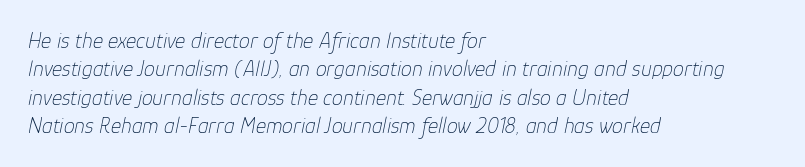
{"italic": "yes", "lean": "right", "slant_degrees": 12, "bold": "no", "underline": "no", "align": "left", "line_spacing": "normal", "line_spacing_ratio": 1.29, "letter_spacing": "normal", "letter_spacing_em": 0.0, "glyph_px": 22}
